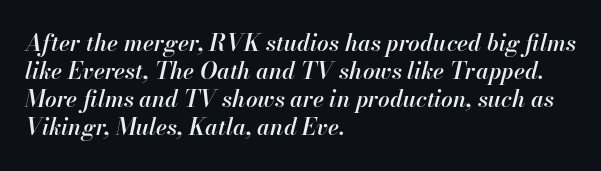
{"italic": "yes", "lean": "right", "slant_degrees": 13, "bold": "semi", "underline": "no", "align": "left", "line_spacing_ratio": 1.22, "letter_spacing": "normal", "letter_spacing_em": 0.0, "glyph_px": 23}
